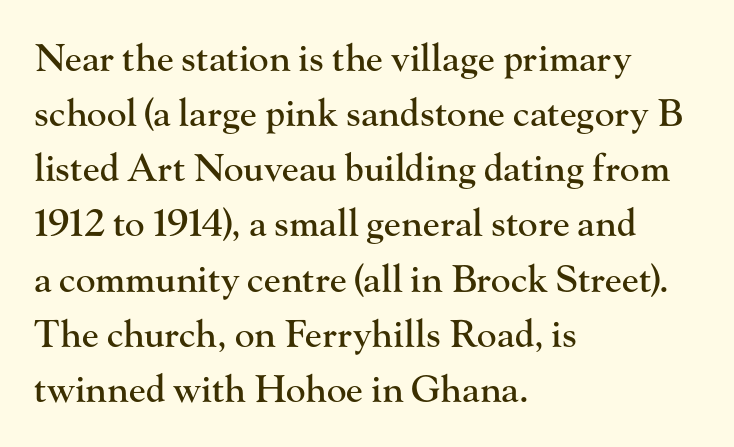
The lines in this sample share a left origin and differ only in where they stop. The font family rendered here belongs to the serif group. Does the lettering tilt? It doesn't — this is upright. In terms of letterspacing, this is plain default setting. Spacing verdict: proportional, widths tailored to each character.
